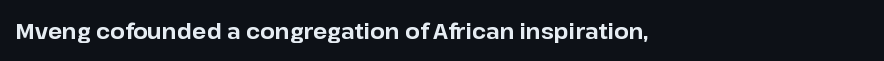
Strokes here are thick enough to call this a true bold. In terms of posture, this sample is upright. Words appear dense and cohesive because spacing is normal. Visually the block forms a straight wall on the left and a jagged coastline on the right. Unmarked baselines from the first word to the last.
